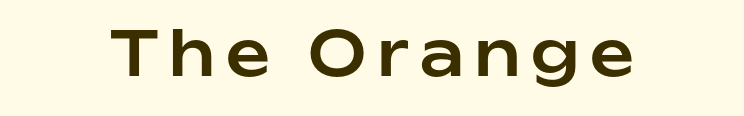
{"serif": "no", "italic": "no", "width": "normal", "stroke_contrast": "low", "x_height": "medium", "monospaced": "no", "underline": "no", "glyph_px": 61}
